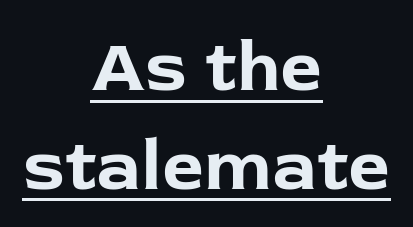
The image shows 73 px bold sans-serif type, upright; set centered, normal line spacing (1.35x), normal letter spacing, underlined; low stroke contrast and a medium x-height.
